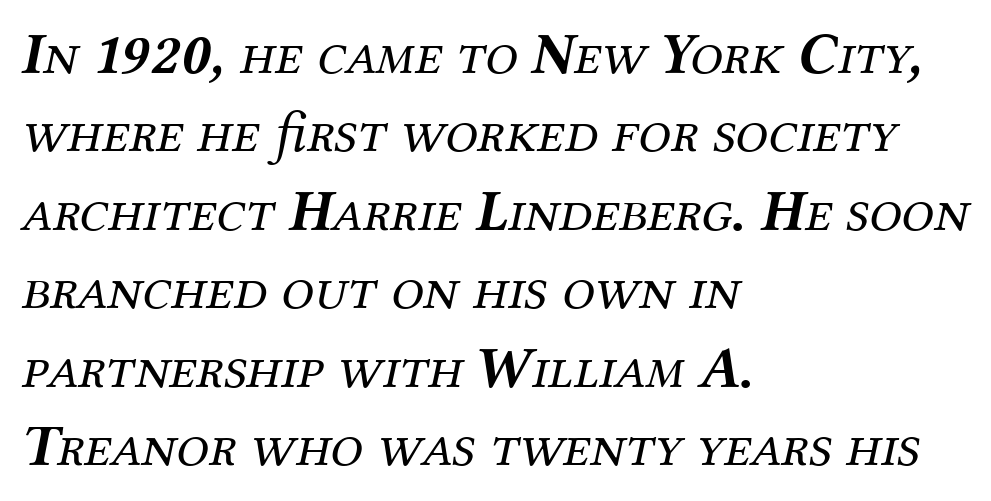
{"serif": "yes", "italic": "yes", "lean": "right", "slant_degrees": 12, "bold": "no", "weight": "regular", "width": "normal", "stroke_contrast": "medium", "x_height": "medium", "monospaced": "no", "underline": "no", "align": "left", "line_spacing": "normal", "line_spacing_ratio": 1.33, "letter_spacing": "normal", "letter_spacing_em": 0.0, "glyph_px": 59}
